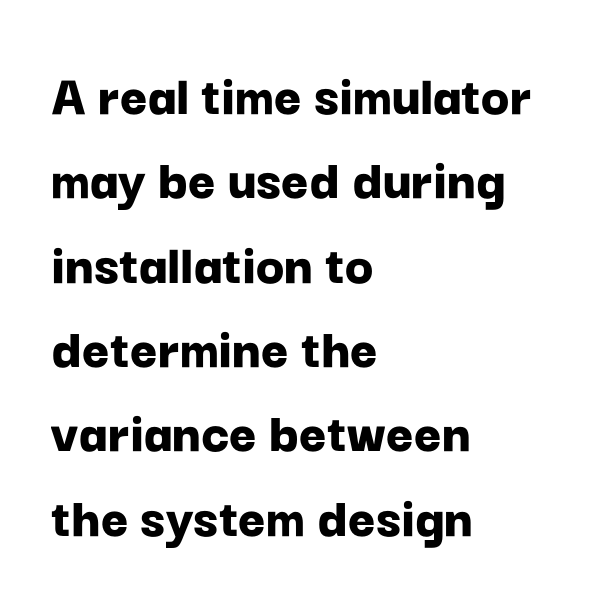
You could not count columns in this text — the font is proportionally spaced. The vertical gap from one line to the next is medium. These words are printed bold, with thick strokes throughout. Note: no serifs on the glyphs.
